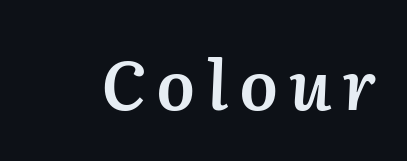
The image shows 69 px semibold type, italic (leaning right); set not underlined; medium stroke contrast and a medium x-height.
